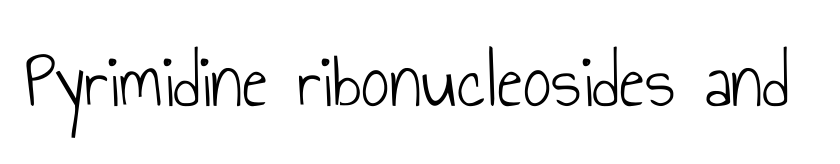
Descenders hang freely into open space. Think standard paragraph weight, or any step lighter than that. Looks like regular typesetting: each glyph gets only the width it needs. The font family rendered here belongs to the sans-serif group. Letter spacing: default. Italic? Not at all — the glyphs are vertical.
